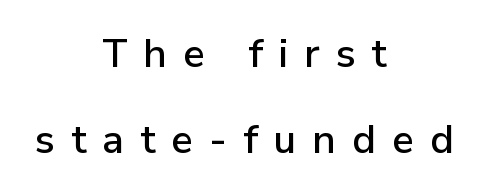
No italicization has been applied; the sample stays upright. Typographically, this falls in the sans-serif category. Each letter keeps its own natural width here, so spacing adapts to shape. The passage shown is not underscored anywhere. Between one letter and the next there's a generous, obvious gap.
